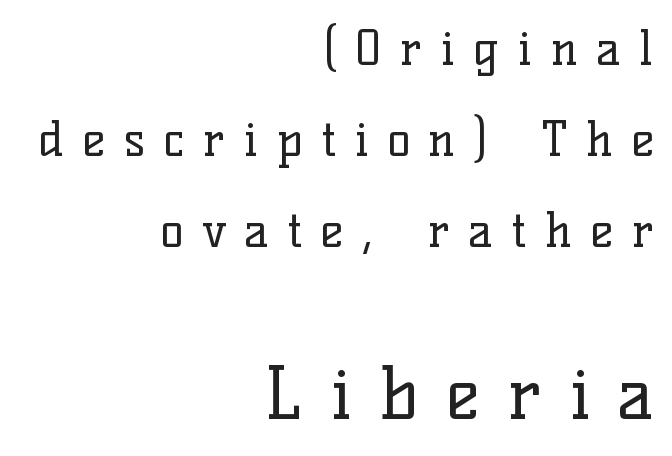
Q: Is the text bold? A: No.
Q: Is the text italic (slanted)? A: No, it is upright.
Q: Is the typeface a serif or a sans-serif typeface? A: Serif.
Q: Is the text underlined? A: No.
Q: How is the paragraph aligned? A: Right-aligned.
Q: Is the spacing between letters normal or unusually wide? A: Unusually wide.
Q: Is the spacing between lines tight, normal or loose? A: Loose.
Q: Which block of text is set in a larger size, the first (top) or the second (bottom)? A: The second (bottom) one.
Q: Width (condensed, normal, or wide)? A: Normal.
Q: Stroke contrast? A: Low.
Q: x-height? A: Medium.
Q: Monospaced? A: No.
